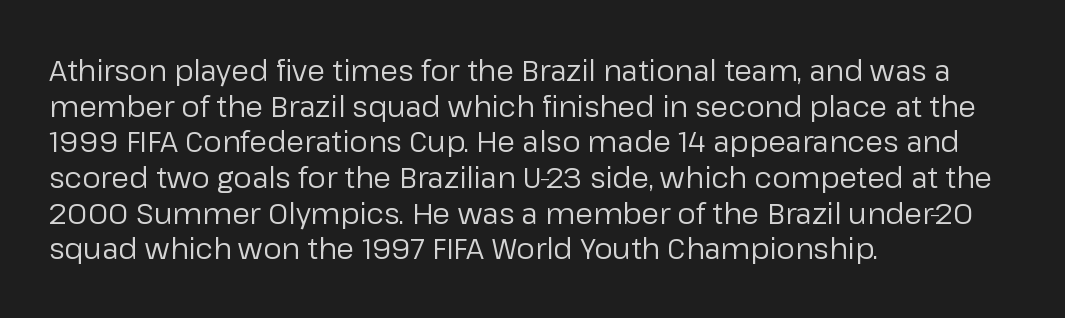
Q: Is the text bold? A: No.
Q: Is the text italic (slanted)? A: No, it is upright.
Q: Is the typeface a serif or a sans-serif typeface? A: Sans-serif.
Q: Is the text underlined? A: No.
Q: How is the paragraph aligned? A: Left-aligned.
Q: Is the spacing between letters normal or unusually wide? A: Normal.
Q: Width (condensed, normal, or wide)? A: Normal.
Q: Stroke contrast? A: Low.
Q: x-height? A: Medium.
Q: Monospaced? A: No.
